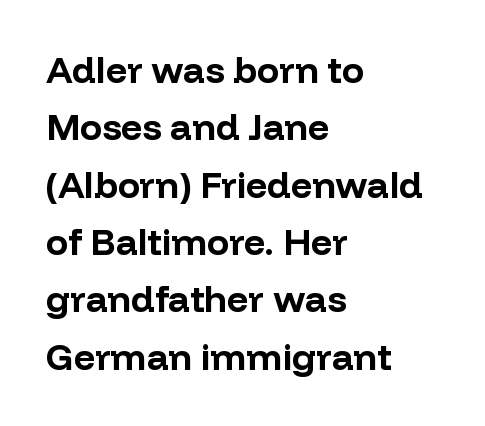
Q: Is the text bold? A: Yes.
Q: Is the text italic (slanted)? A: No, it is upright.
Q: Is the typeface a serif or a sans-serif typeface? A: Sans-serif.
Q: Is the text underlined? A: No.
Q: How is the paragraph aligned? A: Left-aligned.
Q: Is the spacing between letters normal or unusually wide? A: Normal.
Q: Is the spacing between lines tight, normal or loose? A: Normal.
Q: Width (condensed, normal, or wide)? A: Normal.
Q: Stroke contrast? A: Low.
Q: x-height? A: Medium.
Q: Monospaced? A: No.
